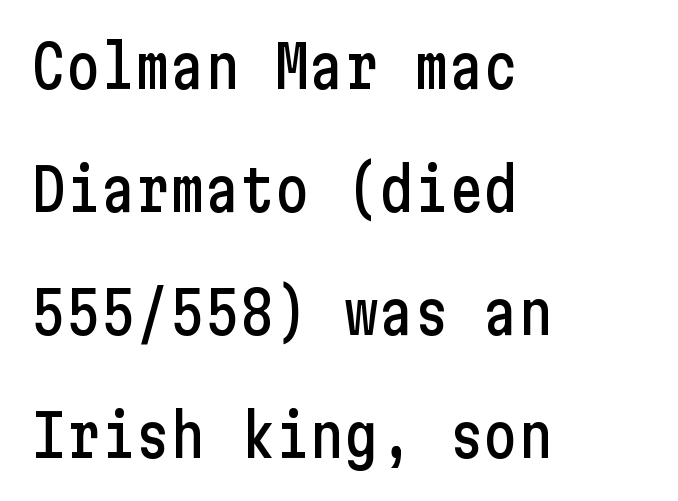
{"serif": "no", "italic": "no", "width": "condensed", "stroke_contrast": "low", "x_height": "medium", "underline": "no", "align": "left", "line_spacing": "loose", "line_spacing_ratio": 2.12, "letter_spacing": "normal", "letter_spacing_em": 0.0, "glyph_px": 58}
